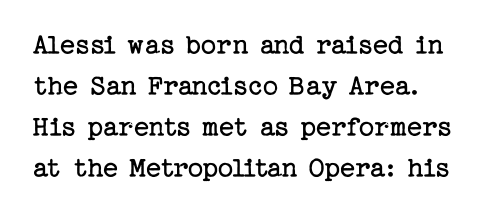
The image shows 30 px regular-weight serif type, upright; set normal line spacing (1.37x), normal letter spacing, not underlined; low stroke contrast and a medium x-height.
